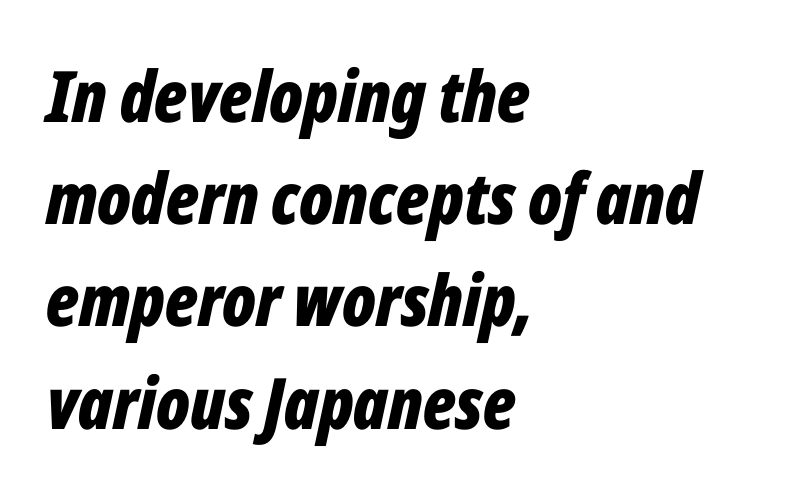
I'd describe the lettering as bold — thick and assertive. Alignment: flush left. Characters follow at the spacing the type designer built in. Compared with typical paragraphs, the rows here are spaced about the same.
